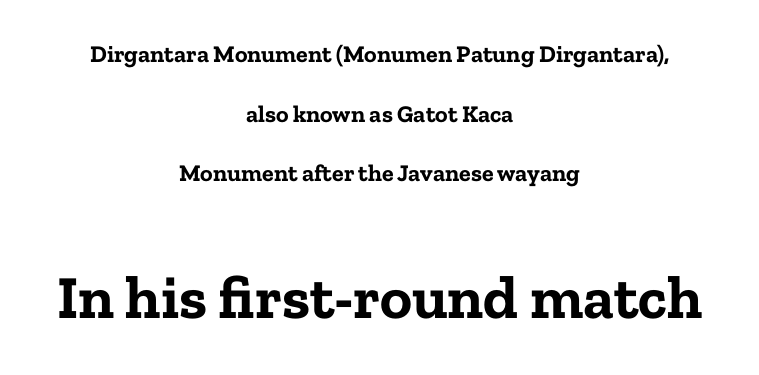
Q: Is the text bold? A: Yes.
Q: Is the text italic (slanted)? A: No, it is upright.
Q: Is the typeface a serif or a sans-serif typeface? A: Serif.
Q: Is the text underlined? A: No.
Q: How is the paragraph aligned? A: Centered.
Q: Is the spacing between letters normal or unusually wide? A: Normal.
Q: Is the spacing between lines tight, normal or loose? A: Loose.
Q: Which block of text is set in a larger size, the first (top) or the second (bottom)? A: The second (bottom) one.
Q: Width (condensed, normal, or wide)? A: Normal.
Q: Stroke contrast? A: Low.
Q: x-height? A: Medium.
Q: Monospaced? A: No.
